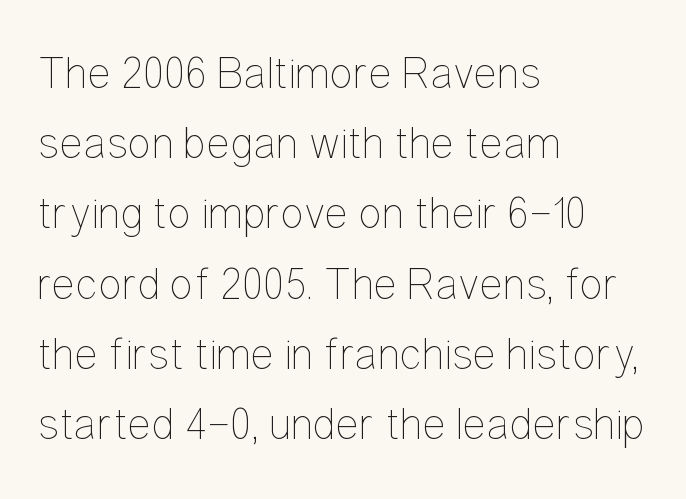
The image shows 45 px thin, condensed type, upright; set left-aligned, normal line spacing (1.56x), normal letter spacing, not underlined; low stroke contrast and a medium x-height.
